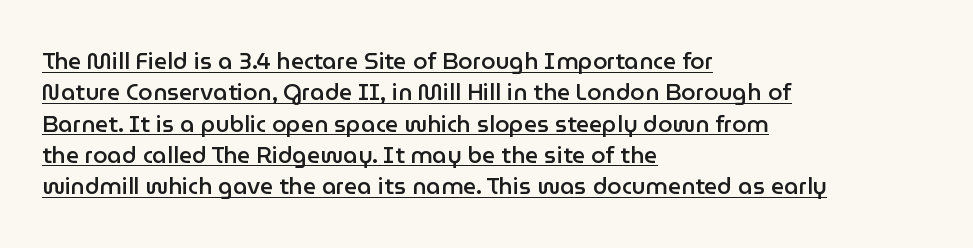
Which margin do the lines hug? The left one — the right edge is uneven. A normal amount of white space separates one row of letters from the next. A bit beefed up — I'd call it semibold rather than bold. Glance below the letters and you will spot a drawn line. Upright lettering throughout.
